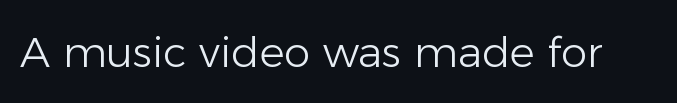
Q: Is the text bold? A: No.
Q: Is the text italic (slanted)? A: No, it is upright.
Q: Is the typeface a serif or a sans-serif typeface? A: Sans-serif.
Q: Is the text underlined? A: No.
Q: Is the spacing between letters normal or unusually wide? A: Normal.
Q: Width (condensed, normal, or wide)? A: Normal.
Q: Stroke contrast? A: Low.
Q: x-height? A: Medium.
Q: Monospaced? A: No.
